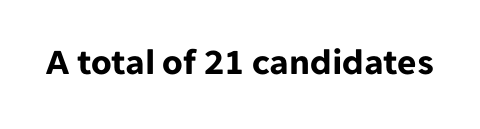
The image shows 37 px bold sans-serif type, upright; set normal letter spacing, not underlined; low stroke contrast and a medium x-height.
